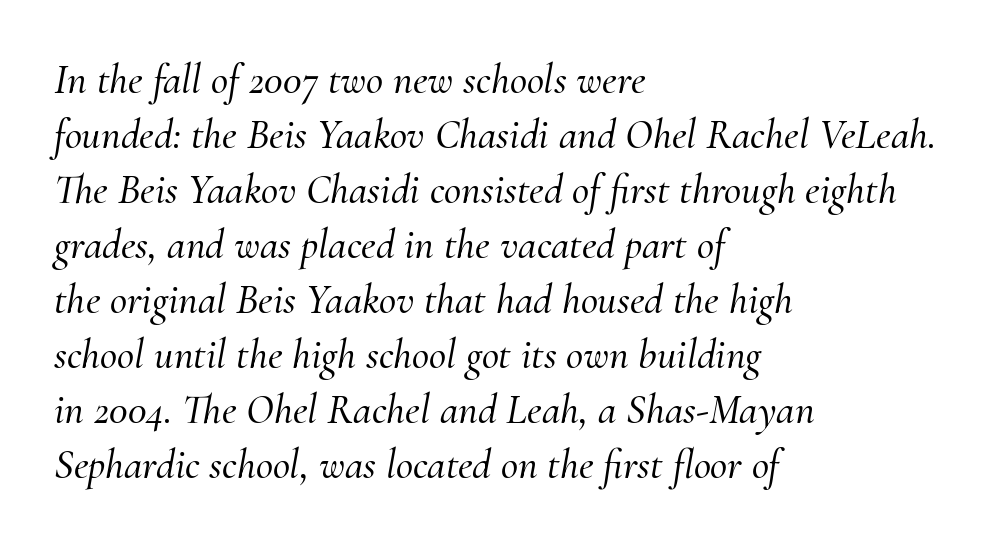
{"serif": "yes", "italic": "yes", "lean": "right", "slant_degrees": 10, "width": "normal", "stroke_contrast": "medium", "x_height": "small", "monospaced": "no", "underline": "no", "align": "left", "line_spacing": "normal", "line_spacing_ratio": 1.31, "letter_spacing": "normal", "letter_spacing_em": 0.0, "glyph_px": 42}
